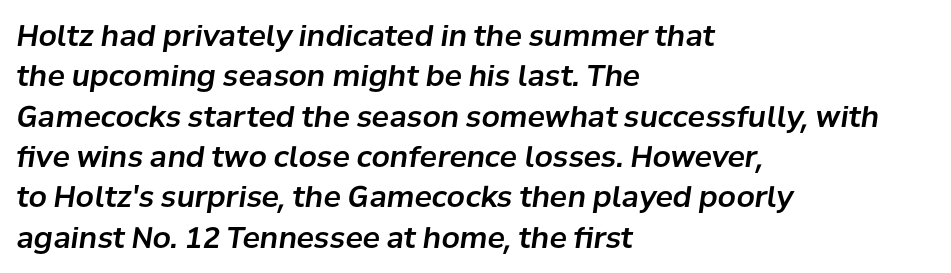
The image shows 29 px text type, italic (leaning right); set left-aligned, normal line spacing (1.39x), normal letter spacing, not underlined; low stroke contrast and a medium x-height.
